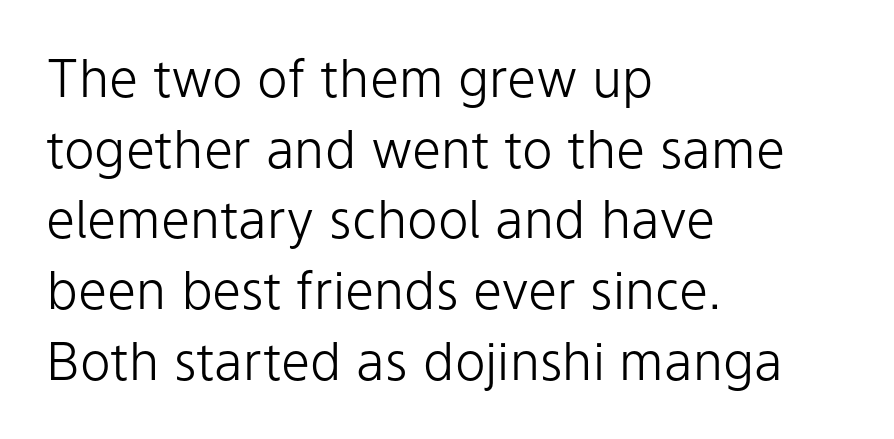
Students, note that the glyphs here touch the page at normal intervals. Nothing heavy about these letters — not bold at all. The passage shown is typed in a proportional face where columns would drift. The typesetter chose a ragged-right arrangement here.
